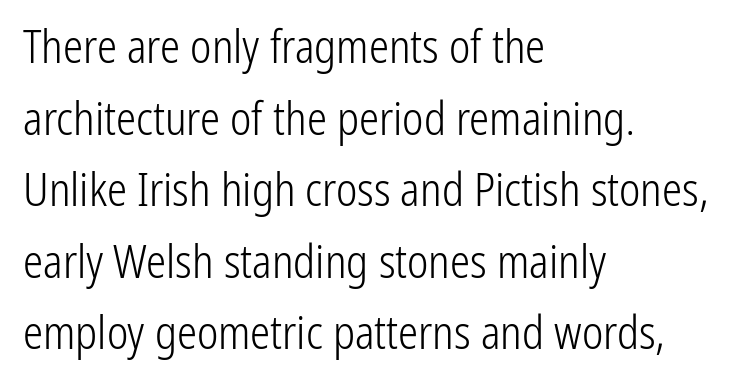
{"serif": "no", "italic": "no", "bold": "no", "weight": "light", "width": "condensed", "stroke_contrast": "low", "x_height": "medium", "monospaced": "no", "underline": "no", "align": "left", "line_spacing": "normal", "line_spacing_ratio": 1.59, "letter_spacing": "normal", "letter_spacing_em": 0.0, "glyph_px": 45}
